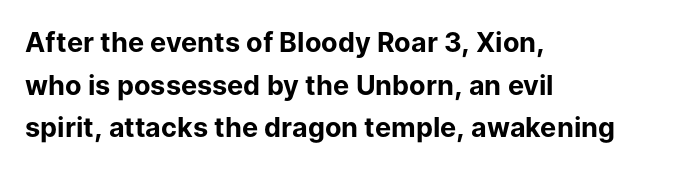
The image shows 27 px bold type, upright; set left-aligned, normal line spacing (1.58x), normal letter spacing, not underlined.
